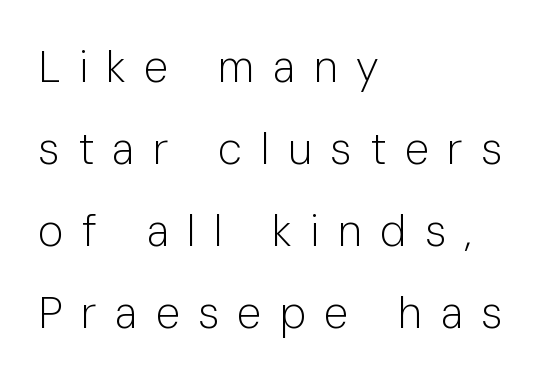
No chunkiness to these letters — they're not bold. In CSS terms this would be text-align: left. Note the varied advance widths — an 'i' is clearly narrower than an 'm'. The glyphs in this specimen are sans serif.
